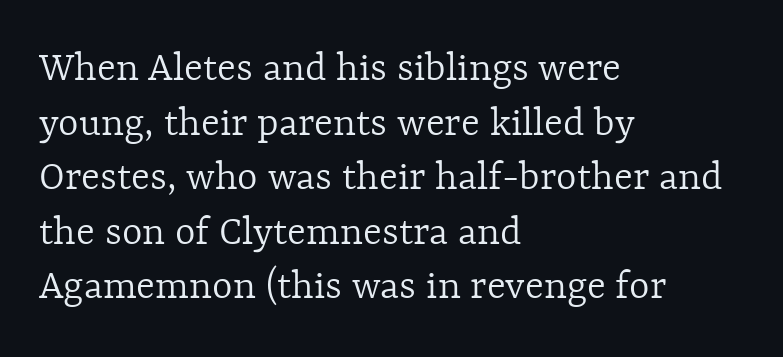
Q: Is the text bold? A: No.
Q: Is the text italic (slanted)? A: No, it is upright.
Q: Is the text underlined? A: No.
Q: How is the paragraph aligned? A: Left-aligned.
Q: Is the spacing between letters normal or unusually wide? A: Normal.
Q: Width (condensed, normal, or wide)? A: Normal.
Q: x-height? A: Medium.
Q: Monospaced? A: No.
